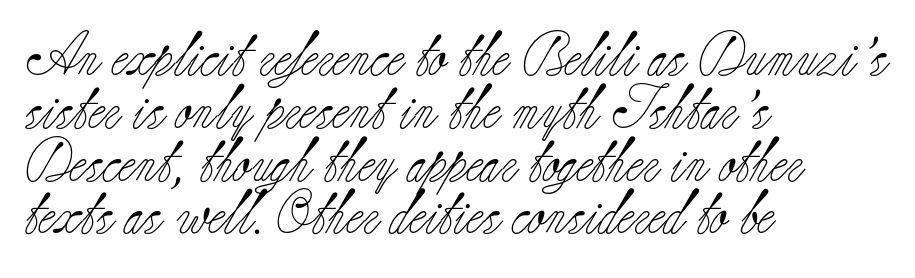
The image shows 44 px light serif type; set left-aligned, line spacing 1.2x, normal letter spacing, not underlined; low stroke contrast and a small x-height.
